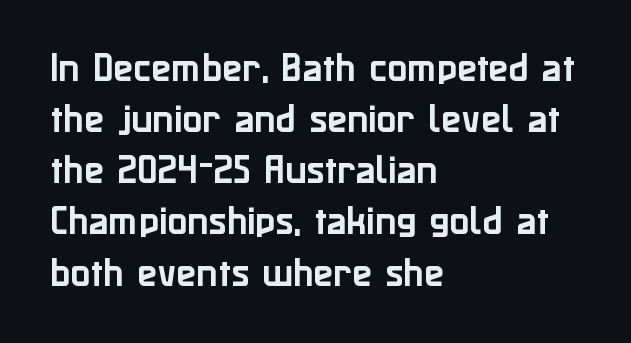
The lines in this sample share a left origin and differ only in where they stop. Compared with typical paragraphs, the rows here are spaced about the same. Compared with typical body copy, the letter spacing here is the same. Check under the words: just untouched page. What kind of face is this? One without serifs — a sans.
